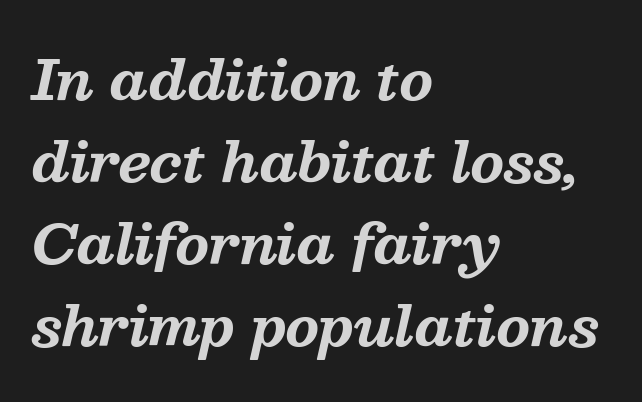
Q: Is the text bold? A: Yes.
Q: Is the text italic (slanted)? A: Yes, it leans right by about 13 degrees.
Q: Is the typeface a serif or a sans-serif typeface? A: Serif.
Q: Is the text underlined? A: No.
Q: How is the paragraph aligned? A: Left-aligned.
Q: Is the spacing between letters normal or unusually wide? A: Normal.
Q: Is the spacing between lines tight, normal or loose? A: Normal.
Q: Width (condensed, normal, or wide)? A: Normal.
Q: Stroke contrast? A: Medium.
Q: x-height? A: Medium.
Q: Monospaced? A: No.
